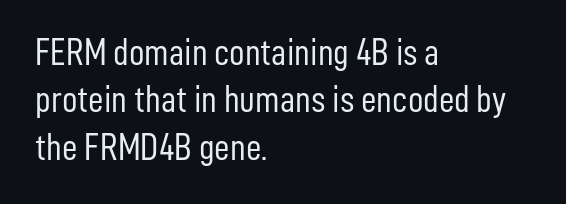
The image shows 38 px light, condensed sans-serif type, upright; set left-aligned, normal line spacing (1.25x), normal letter spacing, not underlined; low stroke contrast and a medium x-height.
